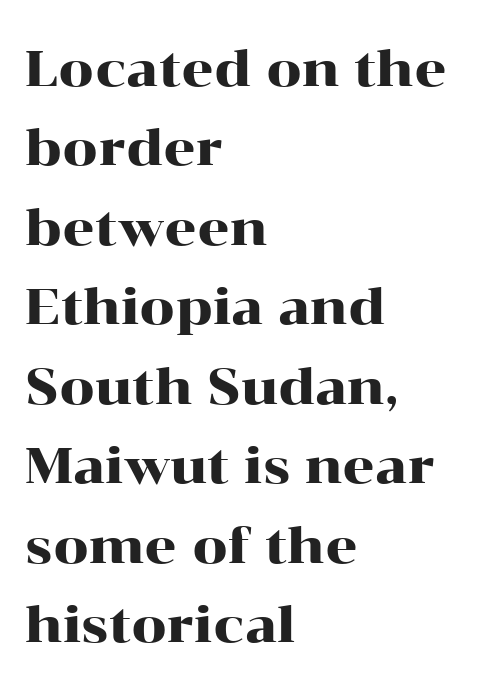
A normal amount of white space separates one row of letters from the next. Each word holds together tightly as a unit, with standard inter-letter gaps. A serif font was chosen for this passage. The paragraph shown leans on its left margin. The letters stand upright; this is a roman face. The space directly below the letters is spotless.
